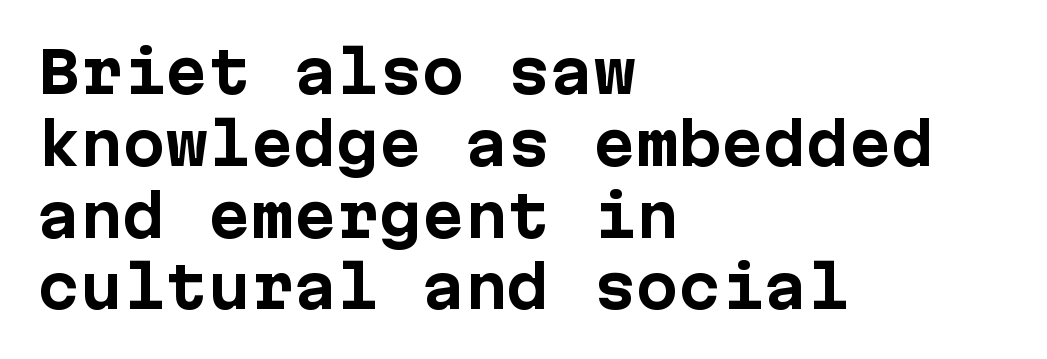
Students, this is bold: see how much ink each stroke carries. The type sits square on the baseline with zero lean. Is this a fixed-width face? Yes — each glyph sits in an identical cell. What's the leading like? Ordinary, nothing unusual. No word sits above an underline.
